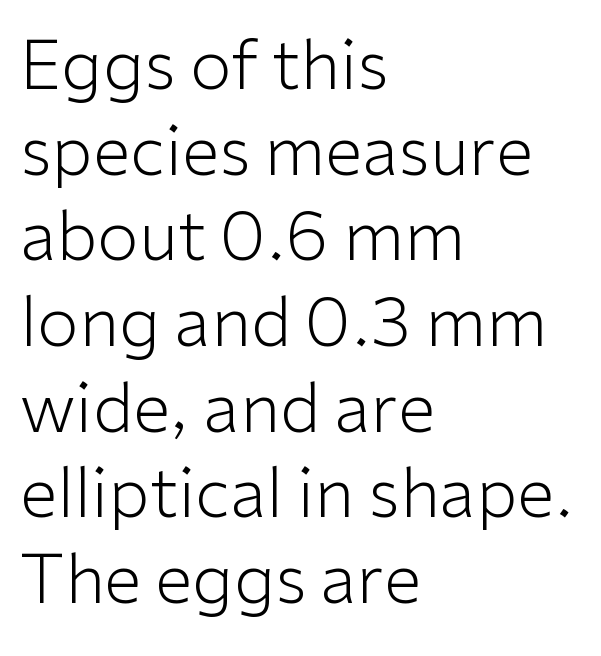
Q: Is the text bold? A: No.
Q: Is the text italic (slanted)? A: No, it is upright.
Q: Is the typeface a serif or a sans-serif typeface? A: Sans-serif.
Q: Is the text underlined? A: No.
Q: How is the paragraph aligned? A: Left-aligned.
Q: Is the spacing between letters normal or unusually wide? A: Normal.
Q: Is the spacing between lines tight, normal or loose? A: Normal.
Q: Width (condensed, normal, or wide)? A: Normal.
Q: Stroke contrast? A: Low.
Q: x-height? A: Medium.
Q: Monospaced? A: No.
